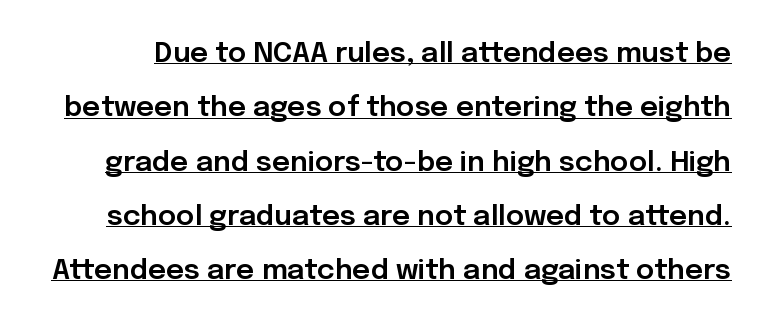
{"serif": "no", "italic": "no", "width": "normal", "stroke_contrast": "low", "x_height": "medium", "monospaced": "no", "underline": "yes", "line_spacing": "loose", "line_spacing_ratio": 1.94, "letter_spacing": "normal", "letter_spacing_em": 0.0, "glyph_px": 28}
